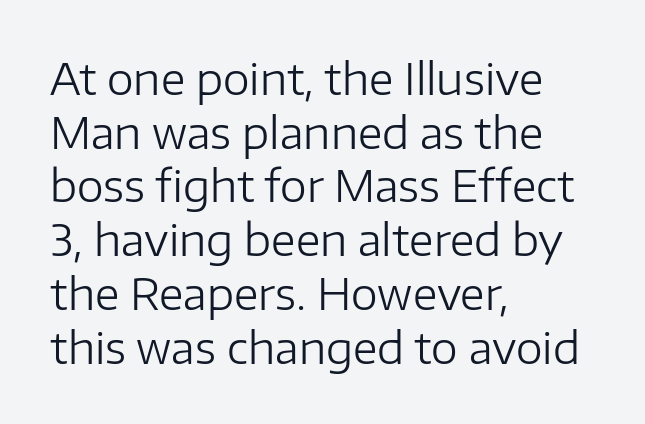
Horizontal alignment here is leftward, the default for most running prose. Looks like regular typesetting: each glyph gets only the width it needs. A sans-serif font was chosen for this passage. The typeface has the unassuming heft of standard copy or less.
